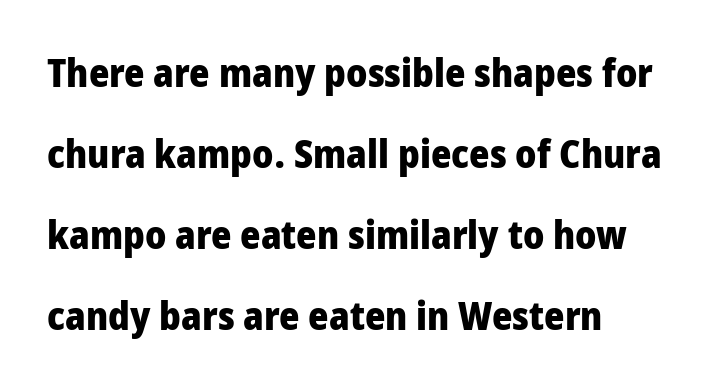
The image shows 39 px heavy, condensed sans-serif type, upright; set left-aligned, loose line spacing (2.08x), normal letter spacing, not underlined; low stroke contrast and a large x-height.
